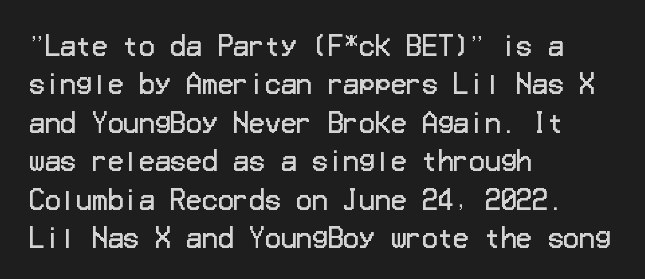
Q: Is the text bold? A: No.
Q: Is the text italic (slanted)? A: No, it is upright.
Q: Is the text underlined? A: No.
Q: How is the paragraph aligned? A: Left-aligned.
Q: Is the spacing between letters normal or unusually wide? A: Normal.
Q: Is the spacing between lines tight, normal or loose? A: Normal.
